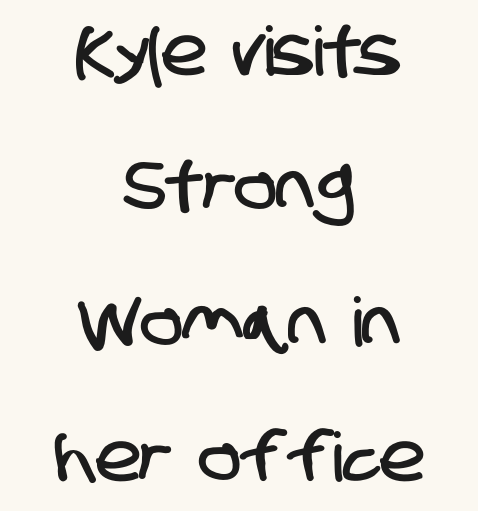
Tracking here is standard; glyphs follow each other at the usual distance. Widely set lines give the paragraph a tall, airy silhouette. Which margin do the lines hug? Neither — every line sits in the middle. The letters advance in unequal steps, a hallmark of proportional type. Descender tails drop into unmarked territory.
